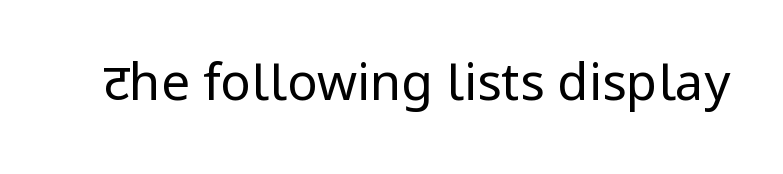
The image shows 51 px regular-weight sans-serif type, upright; set normal letter spacing, not underlined; low stroke contrast and a medium x-height.
